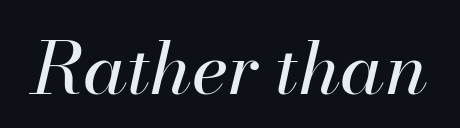
Q: Is the text bold? A: No.
Q: Is the text italic (slanted)? A: Yes, it leans right by about 13 degrees.
Q: Is the text underlined? A: No.
Q: Is the spacing between letters normal or unusually wide? A: Normal.
Q: Width (condensed, normal, or wide)? A: Normal.
Q: Stroke contrast? A: High.
Q: x-height? A: Small.
Q: Monospaced? A: No.
